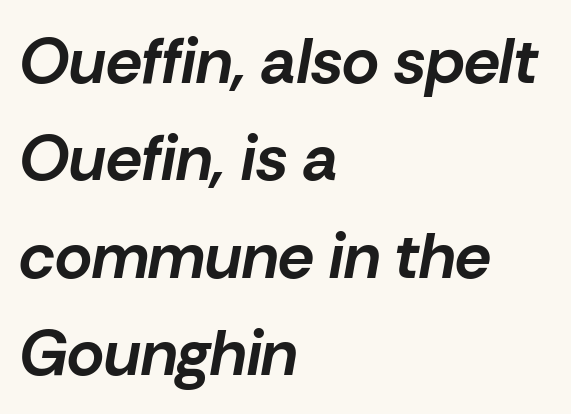
The image shows 64 px bold type, italic (leaning right); set left-aligned, normal line spacing (1.52x), normal letter spacing, not underlined; low stroke contrast and a medium x-height.
